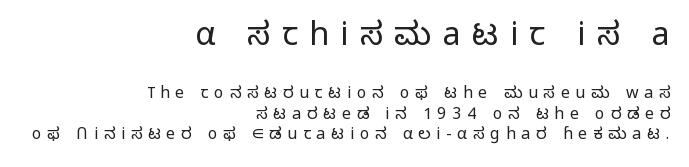
{"serif": "no", "italic": "no", "bold": "no", "weight": "light", "width": "normal", "stroke_contrast": "low", "x_height": "medium", "monospaced": "no", "underline": "no", "align": "right", "line_spacing": "normal", "line_spacing_ratio": 1.27, "letter_spacing": "wide", "letter_spacing_em": 0.36, "larger_block": "first", "size_ratio": 2.0, "glyph_px": 32}
